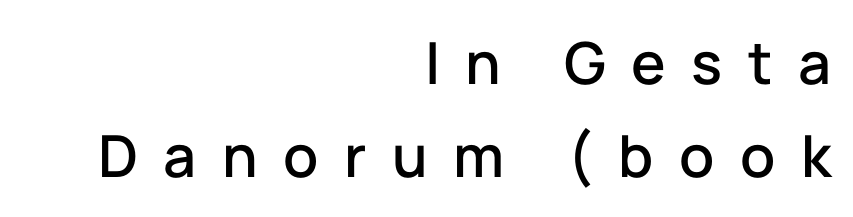
The image shows 58 px sans-serif type, upright; set right-aligned, normal line spacing (1.6x), unusually wide letter spacing (+0.44 em), not underlined; low stroke contrast and a medium x-height.
